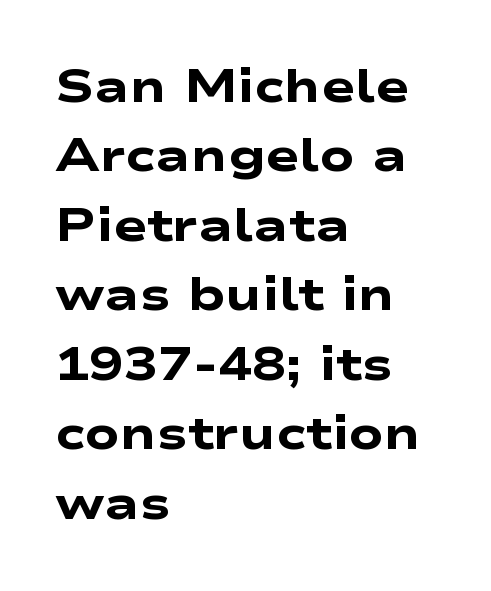
The image shows 46 px heavy, wide sans-serif type; set left-aligned, normal line spacing (1.51x), normal letter spacing, not underlined; low stroke contrast and a medium x-height.
